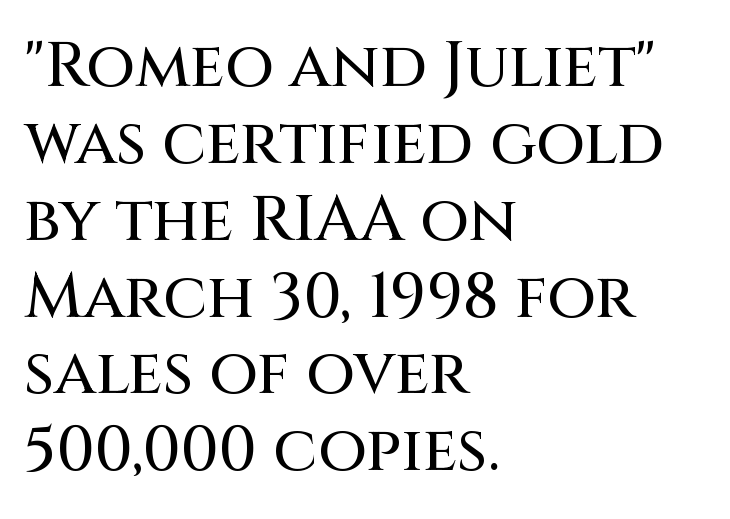
The image shows 63 px sans-serif type, upright; set left-aligned, line spacing 1.22x, normal letter spacing, not underlined; medium stroke contrast and a large x-height.
